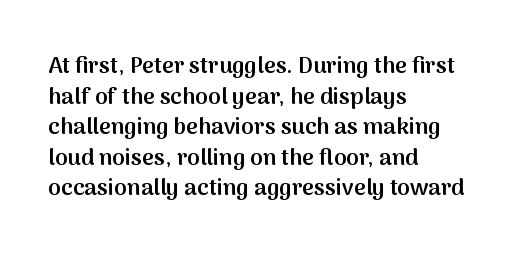
The image shows 23 px text type, upright; set left-aligned, normal line spacing (1.33x), normal letter spacing, not underlined.
